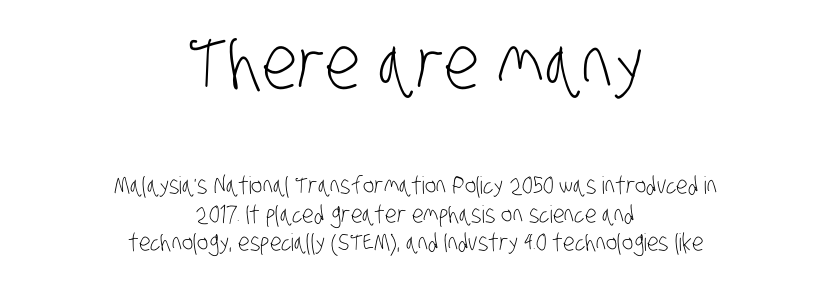
Stroke thickness stays within the range of a standard reading face or lighter. The lines are quadded center. Think of a printed novel: that variable character pitch is what you see here. The more generous point size was reserved for the upper chunk. The string is rendered with underlining switched off. This is sans-serif lettering, the kind often seen on screens and signage.
